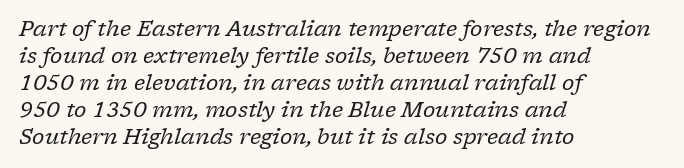
{"italic": "yes", "lean": "right", "slant_degrees": 17, "bold": "no", "underline": "no", "align": "left", "line_spacing": "normal", "line_spacing_ratio": 1.28, "letter_spacing": "normal", "letter_spacing_em": 0.0, "glyph_px": 21}
